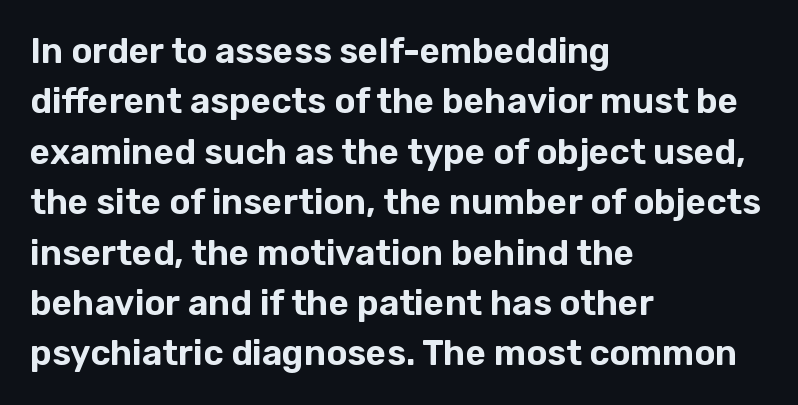
Q: Is the text italic (slanted)? A: No, it is upright.
Q: Is the typeface a serif or a sans-serif typeface? A: Sans-serif.
Q: Is the text underlined? A: No.
Q: How is the paragraph aligned? A: Left-aligned.
Q: Is the spacing between letters normal or unusually wide? A: Normal.
Q: Is the spacing between lines tight, normal or loose? A: Normal.
Q: Width (condensed, normal, or wide)? A: Normal.
Q: Stroke contrast? A: Low.
Q: x-height? A: Medium.
Q: Monospaced? A: No.
